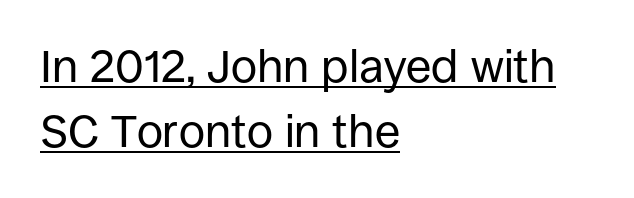
The image shows 46 px regular-weight sans-serif type, upright; set left-aligned, normal line spacing (1.41x), normal letter spacing, underlined; low stroke contrast and a large x-height.
